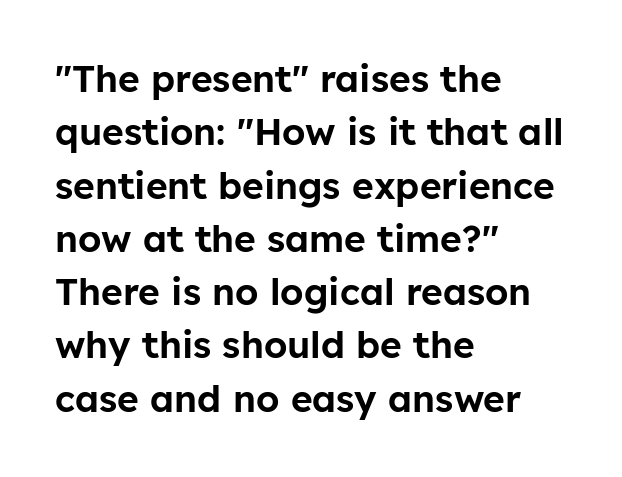
The image shows 37 px sans-serif type, upright; set left-aligned, normal line spacing (1.44x), normal letter spacing, not underlined; low stroke contrast and a medium x-height.
